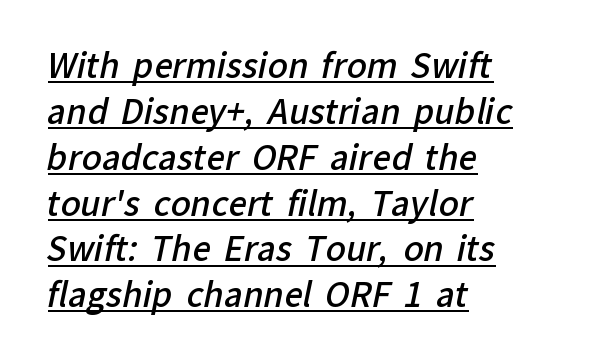
{"serif": "no", "bold": "semi", "weight": "semibold", "width": "normal", "stroke_contrast": "low", "x_height": "medium", "monospaced": "no", "underline": "yes", "align": "left", "line_spacing": "normal", "line_spacing_ratio": 1.39, "letter_spacing": "normal", "letter_spacing_em": 0.0, "glyph_px": 33}
